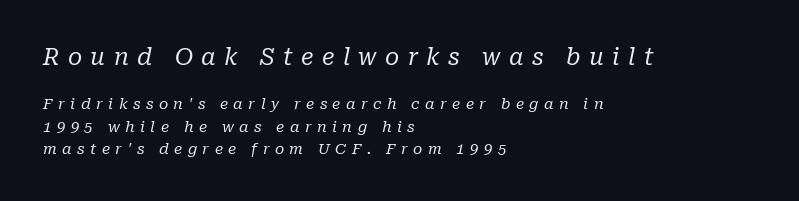
The face used here has a pronounced slope to its letters. Someone cranked the tracking dial way up on this one. Reading down the column, the eye jumps a familiar distance to each next line. The rendering shrinks the type as you move from the upper chunk to the lower. Where is the straight margin? On the left. The specimen omits any rule beneath the text block's lines.
